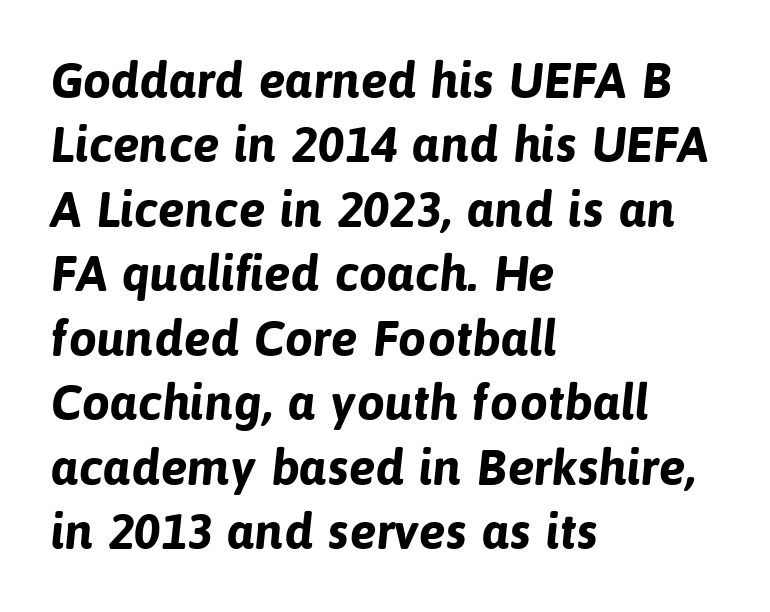
The image shows 50 px bold sans-serif type; set left-aligned, normal line spacing (1.29x), normal letter spacing, not underlined; low stroke contrast and a medium x-height.
